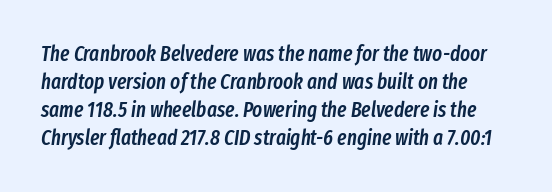
The image shows 21 px text type, italic (leaning right); set normal line spacing (1.33x), normal letter spacing, not underlined.
